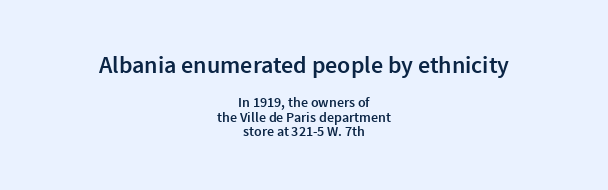
Q: Is the text bold? A: Semi-bold.
Q: Is the text italic (slanted)? A: No, it is upright.
Q: Is the text underlined? A: No.
Q: How is the paragraph aligned? A: Centered.
Q: Is the spacing between letters normal or unusually wide? A: Normal.
Q: Is the spacing between lines tight, normal or loose? A: Tight.
Q: Which block of text is set in a larger size, the first (top) or the second (bottom)? A: The first (top) one.
